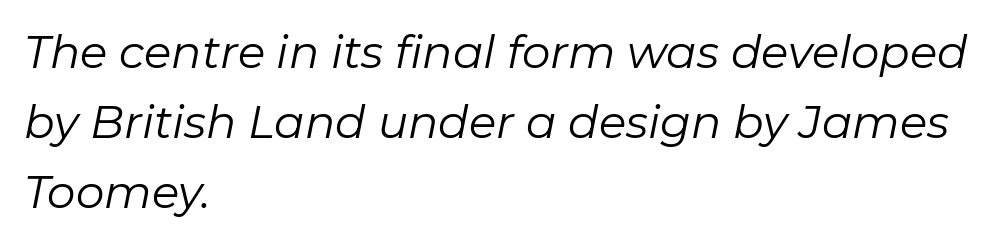
The image shows 45 px regular-weight type, italic (leaning right); set left-aligned, normal line spacing (1.56x), normal letter spacing, not underlined; low stroke contrast and a medium x-height.
